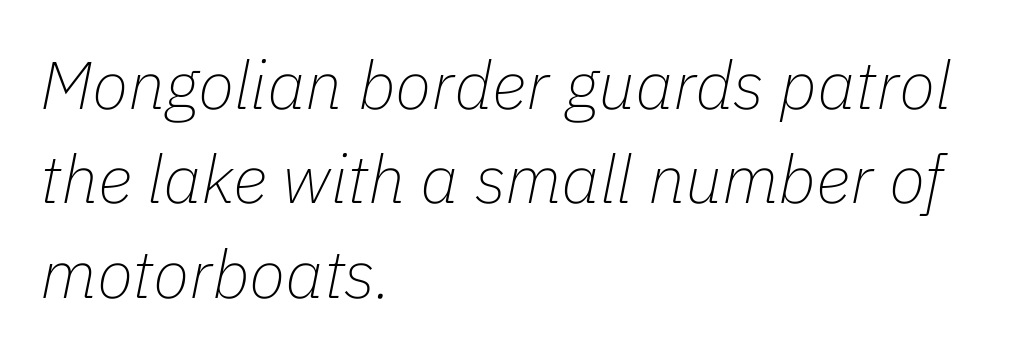
The image shows 67 px thin type, italic (leaning right); set left-aligned, normal line spacing (1.41x), normal letter spacing, not underlined; low stroke contrast and a medium x-height.
